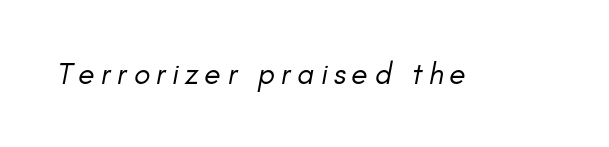
The image shows 30 px regular-weight type, italic (leaning right); set unusually wide letter spacing (+0.21 em), not underlined; low stroke contrast and a small x-height.
